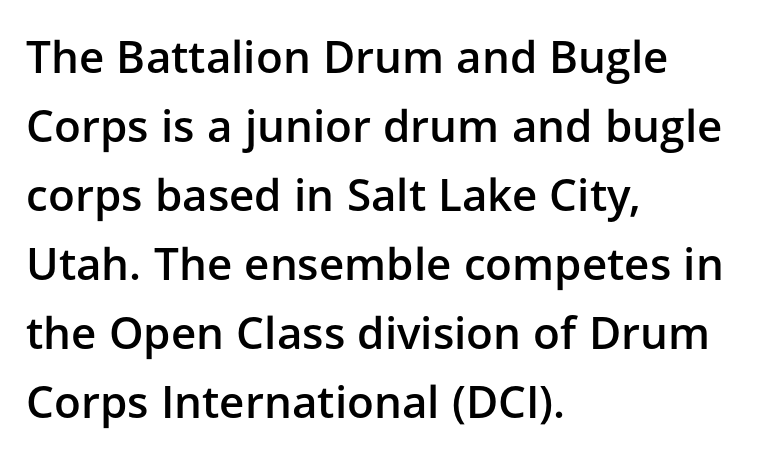
{"serif": "no", "italic": "no", "bold": "semi", "weight": "semibold", "width": "normal", "stroke_contrast": "low", "x_height": "medium", "monospaced": "no", "underline": "no", "align": "left", "line_spacing": "normal", "line_spacing_ratio": 1.57, "letter_spacing": "normal", "letter_spacing_em": 0.0, "glyph_px": 44}
